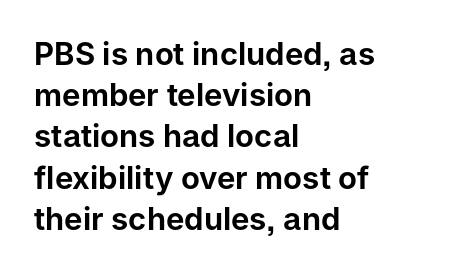
Q: Is the text italic (slanted)? A: No, it is upright.
Q: Is the typeface a serif or a sans-serif typeface? A: Sans-serif.
Q: Is the text underlined? A: No.
Q: How is the paragraph aligned? A: Left-aligned.
Q: Is the spacing between letters normal or unusually wide? A: Normal.
Q: Is the spacing between lines tight, normal or loose? A: Normal.
Q: Width (condensed, normal, or wide)? A: Normal.
Q: Stroke contrast? A: Low.
Q: x-height? A: Medium.
Q: Monospaced? A: No.
